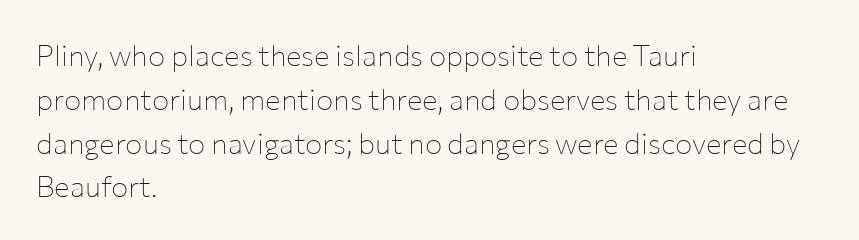
The image shows 29 px thin sans-serif type, upright; set left-aligned, normal line spacing (1.51x), normal letter spacing, not underlined; low stroke contrast and a medium x-height.
